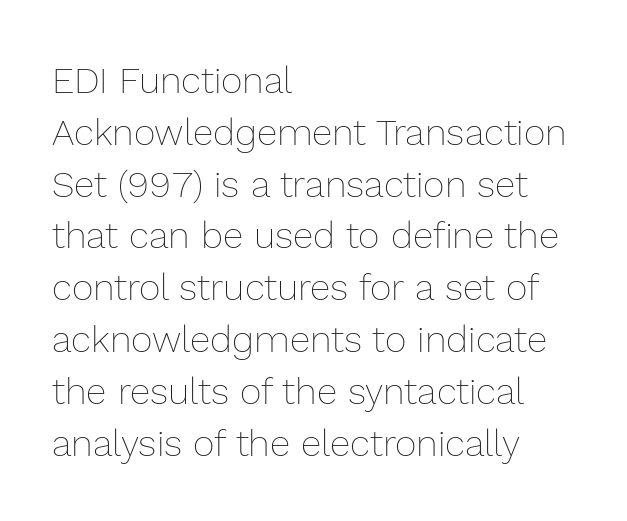
The image shows 37 px thin type, upright; set left-aligned, normal line spacing (1.4x), normal letter spacing, not underlined; a medium x-height.
